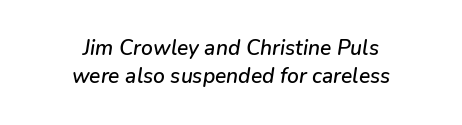
Q: Is the text italic (slanted)? A: Yes, it leans right by about 9 degrees.
Q: Is the text underlined? A: No.
Q: How is the paragraph aligned? A: Centered.
Q: Is the spacing between letters normal or unusually wide? A: Normal.
Q: Is the spacing between lines tight, normal or loose? A: Normal.
